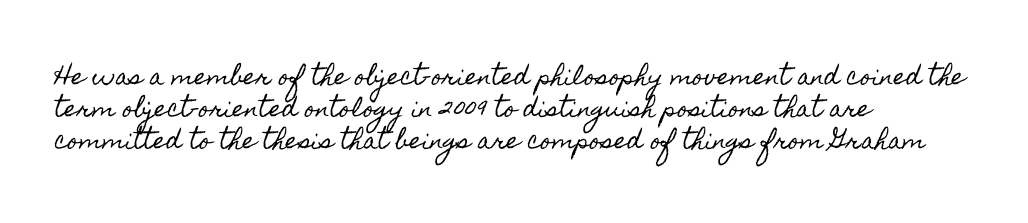
Q: Is the text italic (slanted)? A: Yes.
Q: Is the text underlined? A: No.
Q: How is the paragraph aligned? A: Left-aligned.
Q: Is the spacing between letters normal or unusually wide? A: Normal.
Q: Is the spacing between lines tight, normal or loose? A: Normal.
